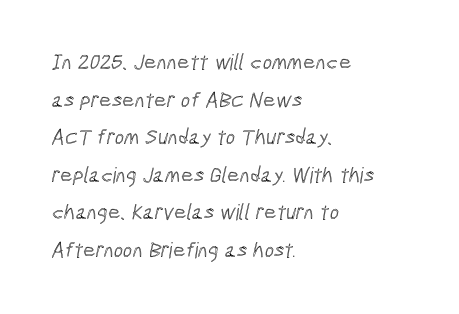
The image shows 22 px text type; set left-aligned, line spacing 1.71x, normal letter spacing, not underlined.
